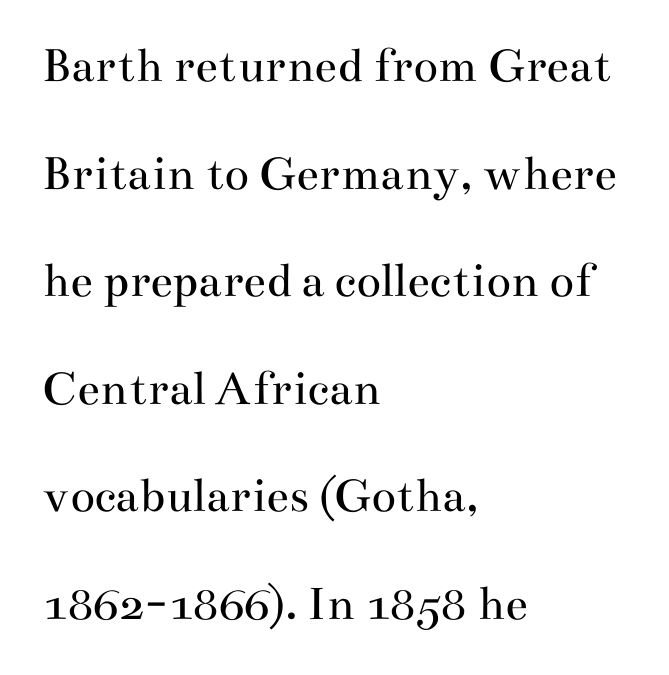
{"serif": "yes", "italic": "no", "bold": "no", "weight": "regular", "width": "wide", "stroke_contrast": "medium", "x_height": "small", "monospaced": "no", "underline": "no", "align": "left", "line_spacing": "loose", "line_spacing_ratio": 2.11, "letter_spacing": "normal", "letter_spacing_em": 0.0, "glyph_px": 51}
